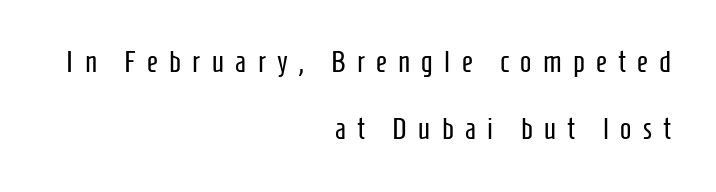
{"serif": "no", "italic": "no", "bold": "no", "weight": "regular", "width": "condensed", "stroke_contrast": "low", "x_height": "medium", "monospaced": "no", "underline": "no", "align": "right", "line_spacing": "loose", "line_spacing_ratio": 2.24, "letter_spacing": "wide", "letter_spacing_em": 0.38, "glyph_px": 30}
